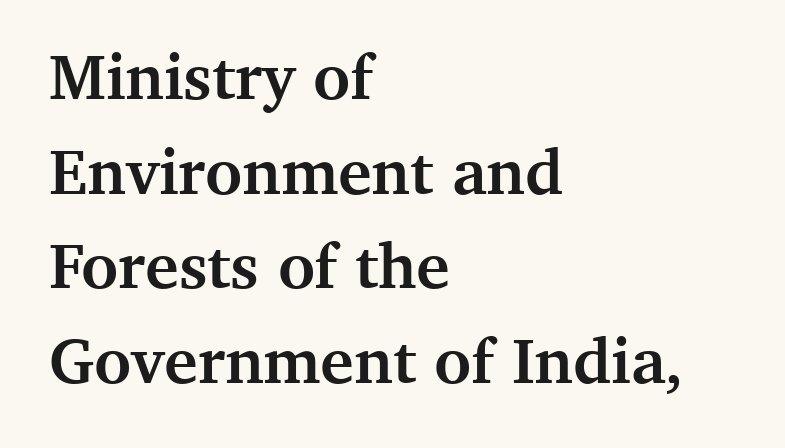
The image shows 64 px semibold serif type, upright; set left-aligned, normal line spacing (1.48x), normal letter spacing, not underlined; medium stroke contrast and a medium x-height.
